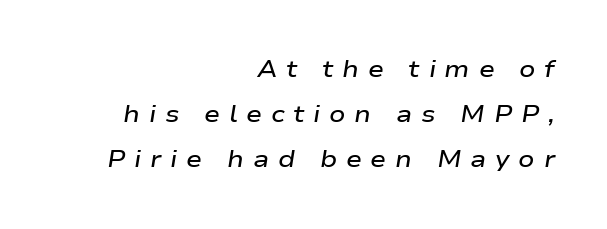
The image shows 24 px text type, italic (leaning right); set right-aligned, line spacing 1.88x, unusually wide letter spacing (+0.36 em), not underlined.
